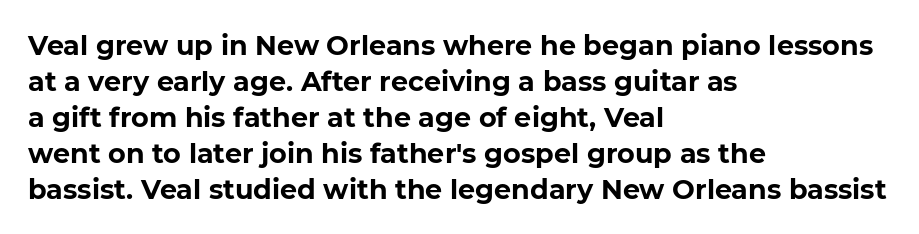
{"italic": "no", "bold": "yes", "underline": "no", "align": "left", "line_spacing": "normal", "line_spacing_ratio": 1.33, "letter_spacing": "normal", "letter_spacing_em": 0.0, "glyph_px": 27}
